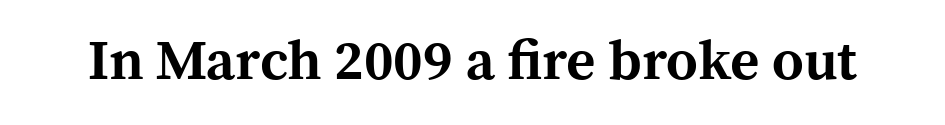
{"serif": "yes", "italic": "no", "bold": "yes", "weight": "bold", "width": "normal", "x_height": "medium", "monospaced": "no", "underline": "no", "letter_spacing": "normal", "letter_spacing_em": 0.0, "glyph_px": 56}
